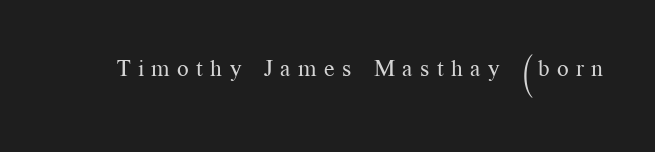
The image shows 23 px text type, upright; set unusually wide letter spacing (+0.32 em), not underlined.
